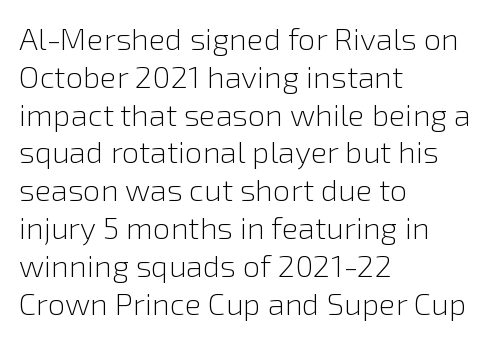
The image shows 31 px light sans-serif type, upright; set left-aligned, line spacing 1.22x, normal letter spacing, not underlined; low stroke contrast and a medium x-height.
